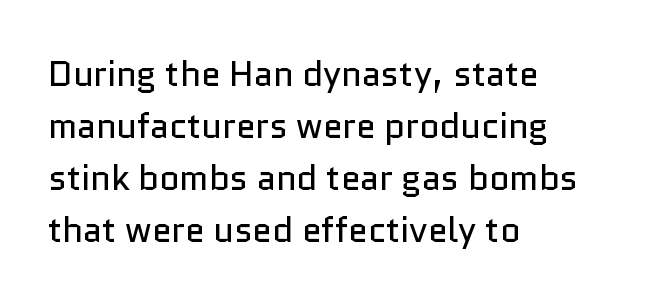
Q: Is the text bold? A: No.
Q: Is the text italic (slanted)? A: No, it is upright.
Q: Is the typeface a serif or a sans-serif typeface? A: Sans-serif.
Q: Is the text underlined? A: No.
Q: How is the paragraph aligned? A: Left-aligned.
Q: Is the spacing between letters normal or unusually wide? A: Normal.
Q: Is the spacing between lines tight, normal or loose? A: Normal.
Q: Width (condensed, normal, or wide)? A: Normal.
Q: Stroke contrast? A: Low.
Q: x-height? A: Medium.
Q: Monospaced? A: No.
